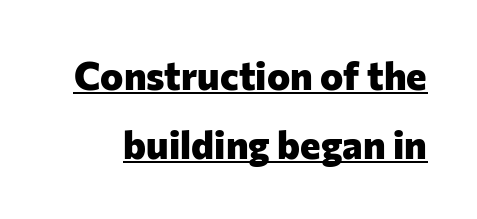
The passage shown is typed in a proportional face where columns would drift. As a designer I'd log this as weight 700, bold. The font's upright variant was chosen for this text. A rule runs beneath these lines of type. In terms of letterspacing, this is plain default setting. Look at the bottom of the vertical strokes: they stop flat, with no serifs.
